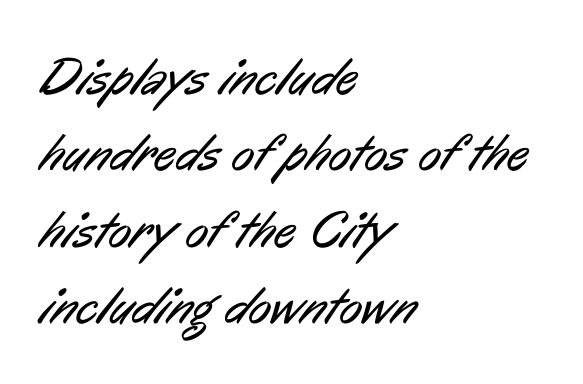
Q: Is the text bold? A: No.
Q: Is the typeface a serif or a sans-serif typeface? A: Sans-serif.
Q: Is the text underlined? A: No.
Q: How is the paragraph aligned? A: Left-aligned.
Q: Is the spacing between letters normal or unusually wide? A: Normal.
Q: Is the spacing between lines tight, normal or loose? A: Normal.
Q: Width (condensed, normal, or wide)? A: Condensed.
Q: Stroke contrast? A: Low.
Q: x-height? A: Medium.
Q: Monospaced? A: No.
